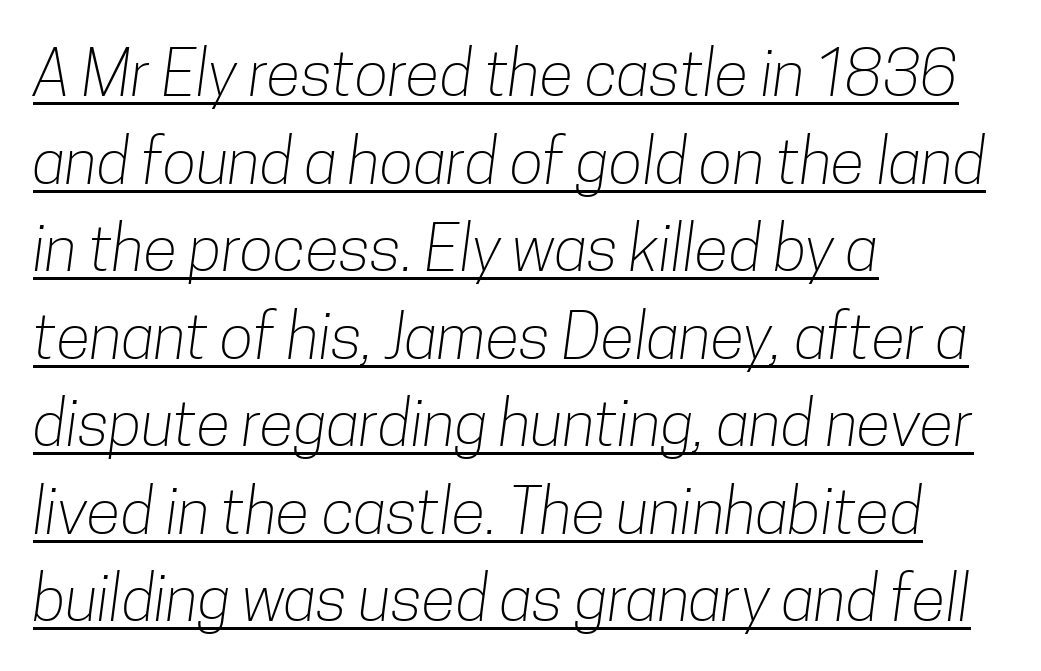
Q: Is the text bold? A: No.
Q: Is the typeface a serif or a sans-serif typeface? A: Sans-serif.
Q: Is the text underlined? A: Yes.
Q: How is the paragraph aligned? A: Left-aligned.
Q: Is the spacing between letters normal or unusually wide? A: Normal.
Q: Is the spacing between lines tight, normal or loose? A: Normal.
Q: Width (condensed, normal, or wide)? A: Condensed.
Q: Stroke contrast? A: Low.
Q: x-height? A: Medium.
Q: Monospaced? A: No.
